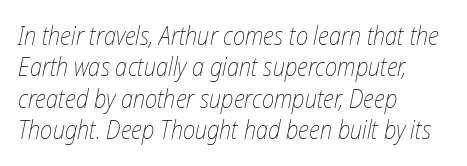
{"italic": "yes", "lean": "right", "slant_degrees": 12, "bold": "no", "underline": "no", "align": "left", "line_spacing": "normal", "line_spacing_ratio": 1.26, "letter_spacing": "normal", "letter_spacing_em": 0.0, "glyph_px": 25}
